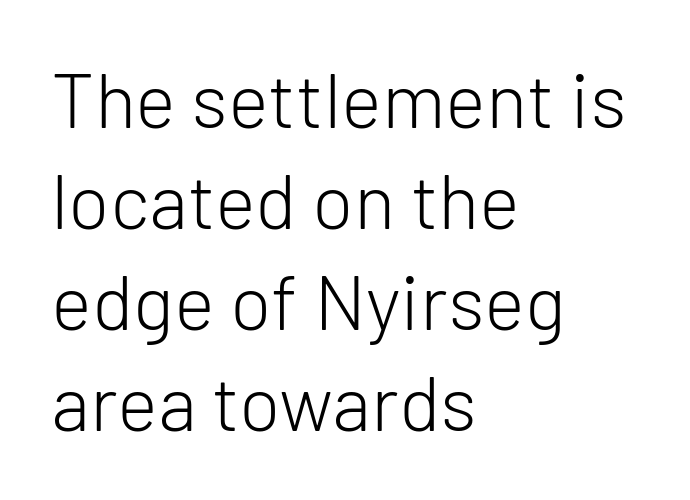
Whoever set this chose a conventional vertical rhythm. Which margin do the lines hug? The left one — the right edge is uneven. These lines were composed using upright roman letters. Just letters on the line, the space beneath them empty.
